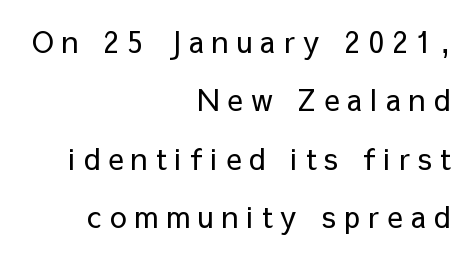
Between one letter and the next there's a generous, obvious gap. Each letter keeps its own natural width here, so spacing adapts to shape. Examine the stroke ends and you'll find no serifs. Anything drawn beneath the words? Only blank space.
